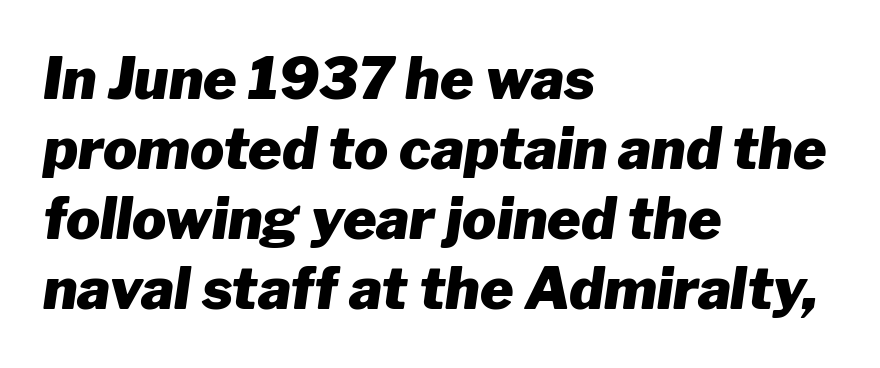
The image shows 57 px heavy type, italic (leaning right); set left-aligned, line spacing 1.23x, normal letter spacing, not underlined; low stroke contrast and a medium x-height.
